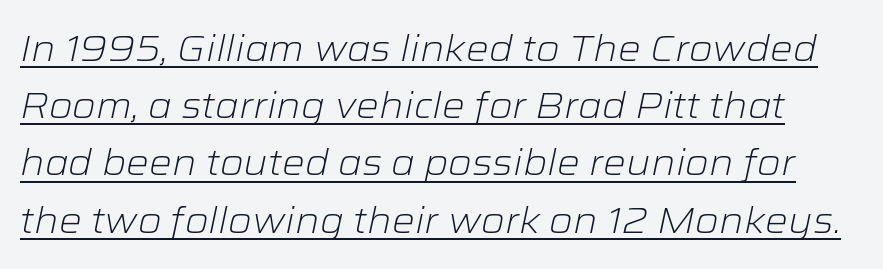
Q: Is the text bold? A: No.
Q: Is the text italic (slanted)? A: Yes, it leans right by about 12 degrees.
Q: Is the text underlined? A: Yes.
Q: Is the spacing between letters normal or unusually wide? A: Normal.
Q: Is the spacing between lines tight, normal or loose? A: Normal.
Q: Width (condensed, normal, or wide)? A: Wide.
Q: Stroke contrast? A: Low.
Q: x-height? A: Medium.
Q: Monospaced? A: No.
